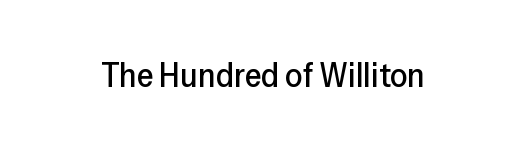
The image shows 34 px sans-serif type, upright; set normal letter spacing, not underlined; low stroke contrast and a medium x-height.
